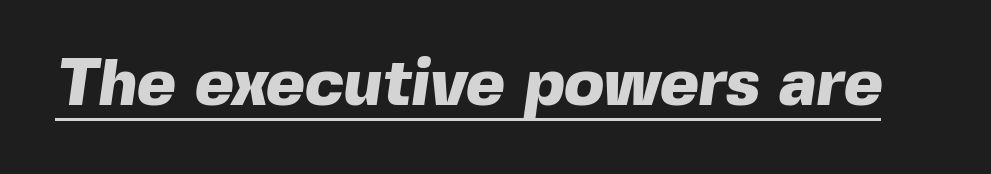
{"serif": "no", "bold": "yes", "weight": "heavy", "width": "normal", "x_height": "medium", "monospaced": "no", "underline": "yes", "letter_spacing": "normal", "letter_spacing_em": 0.0, "glyph_px": 66}
